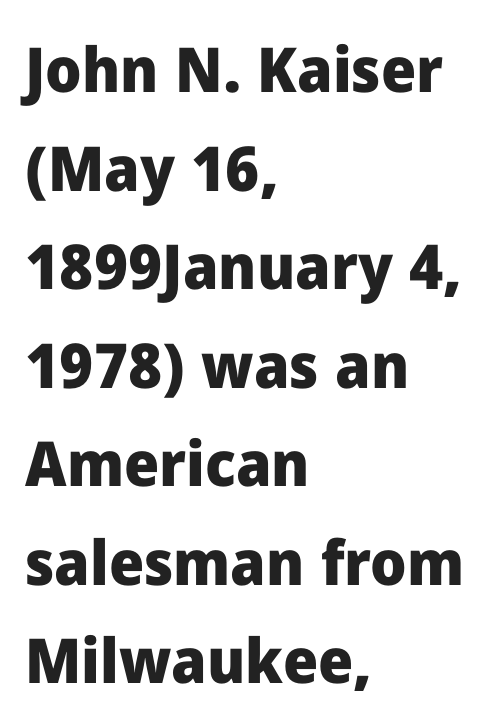
Just letters on the line, the space beneath them empty. The characters look thick and weighty, a clear bold. Posture: straight, roman, zero tilt. Note the varied advance widths — an 'i' is clearly narrower than an 'm'. Leading: standard. Nobody touched the tracking dial on this one.
